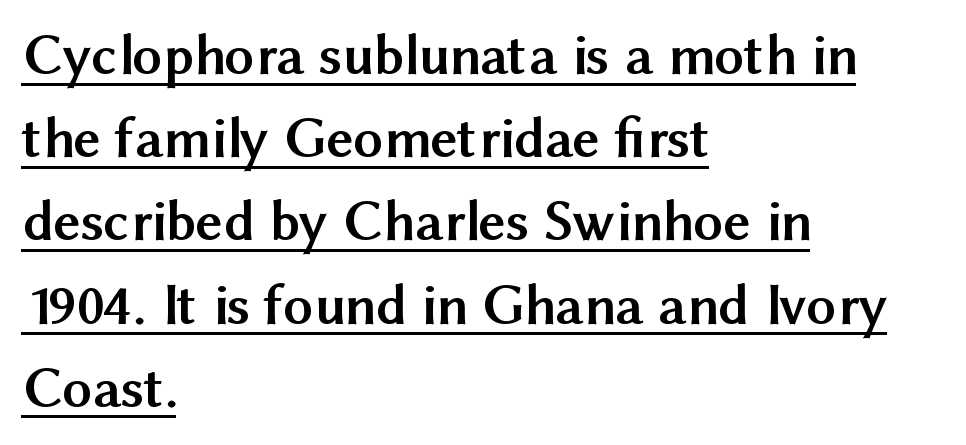
{"serif": "no", "italic": "no", "bold": "yes", "weight": "semibold", "width": "normal", "stroke_contrast": "medium", "x_height": "medium", "monospaced": "no", "underline": "yes", "align": "left", "line_spacing": "normal", "line_spacing_ratio": 1.41, "letter_spacing": "normal", "letter_spacing_em": 0.0, "glyph_px": 59}
